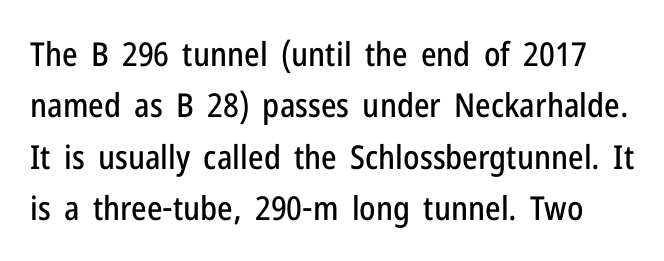
{"serif": "no", "italic": "no", "width": "condensed", "stroke_contrast": "low", "x_height": "medium", "monospaced": "no", "underline": "no", "line_spacing": "normal", "line_spacing_ratio": 1.56, "letter_spacing": "normal", "letter_spacing_em": 0.0, "glyph_px": 33}
